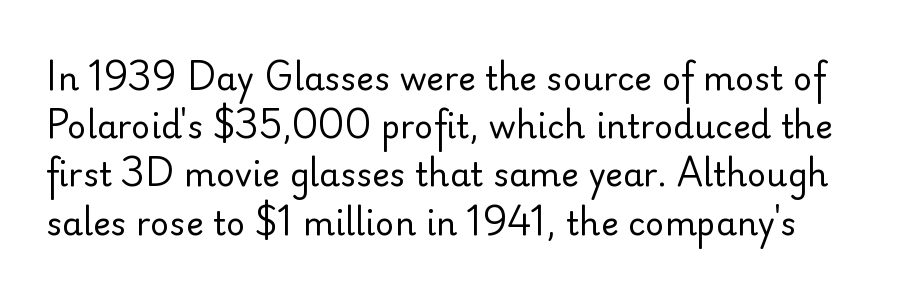
{"serif": "no", "italic": "no", "bold": "no", "weight": "regular", "width": "normal", "stroke_contrast": "low", "x_height": "small", "monospaced": "no", "underline": "no", "line_spacing": "normal", "line_spacing_ratio": 1.46, "letter_spacing": "normal", "letter_spacing_em": 0.0, "glyph_px": 33}
